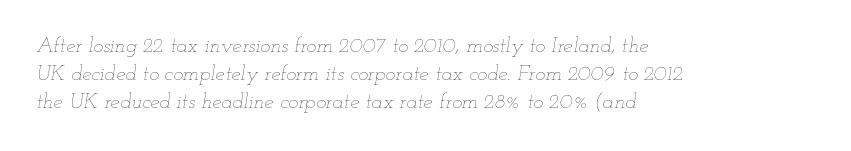
The image shows 21 px text type, italic (leaning right); set left-aligned, normal line spacing (1.34x), normal letter spacing, not underlined.
